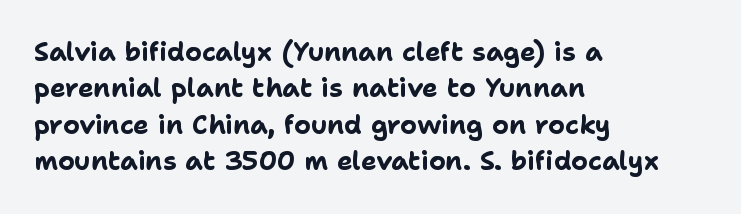
The image shows 26 px bold type, upright; set left-aligned, normal line spacing (1.4x), normal letter spacing, not underlined.
